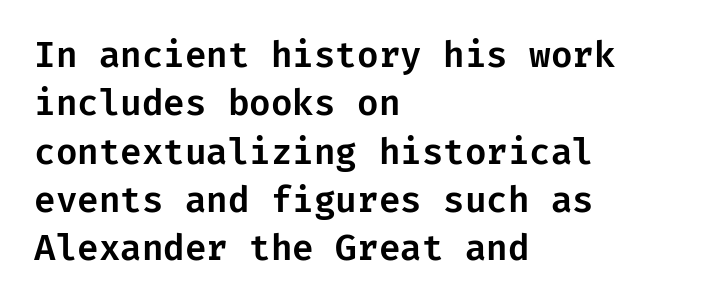
The image shows 35 px sans-serif type, upright; set left-aligned, normal line spacing (1.38x), normal letter spacing, not underlined; low stroke contrast and a medium x-height.
